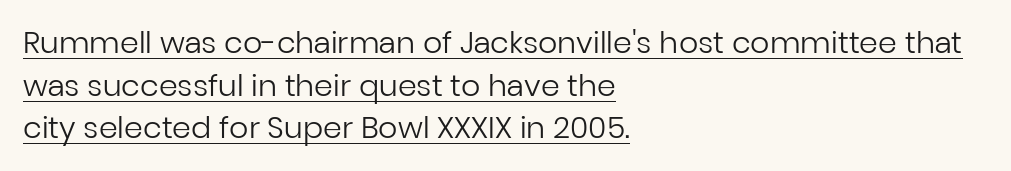
The image shows 30 px regular-weight sans-serif type, upright; set left-aligned, normal line spacing (1.42x), normal letter spacing, underlined; low stroke contrast and a medium x-height.
